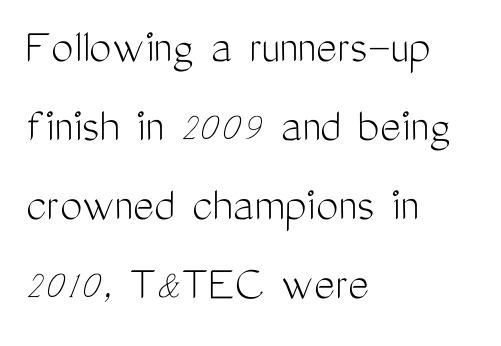
The image shows 50 px light, condensed sans-serif type, upright; set left-aligned, normal line spacing (1.58x), normal letter spacing, not underlined; medium stroke contrast and a medium x-height.
